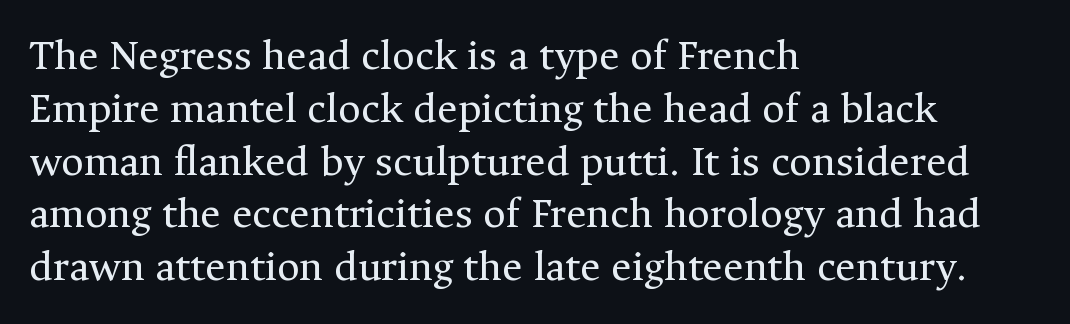
{"serif": "yes", "italic": "no", "bold": "no", "weight": "regular", "width": "normal", "stroke_contrast": "medium", "x_height": "medium", "monospaced": "no", "underline": "no", "align": "left", "line_spacing_ratio": 1.2, "letter_spacing": "normal", "letter_spacing_em": 0.0, "glyph_px": 44}
